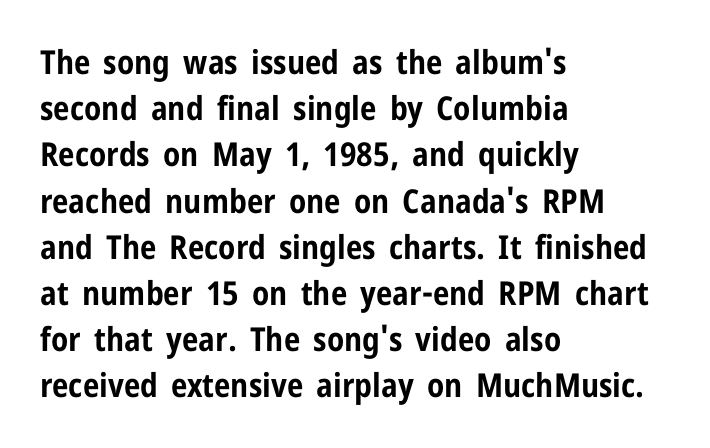
The typography opts for an upright posture over an oblique one. Grotesque or geometric, the face here clearly has no serifs. The gaps between neighbouring characters are ordinary and unremarkable. Underline: absent. If you drew a ruler down the left edge, every line would touch it.
